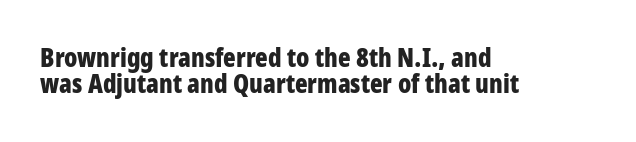
Q: Is the text bold? A: Yes.
Q: Is the text italic (slanted)? A: No, it is upright.
Q: Is the text underlined? A: No.
Q: How is the paragraph aligned? A: Left-aligned.
Q: Is the spacing between letters normal or unusually wide? A: Normal.
Q: Is the spacing between lines tight, normal or loose? A: Tight.
